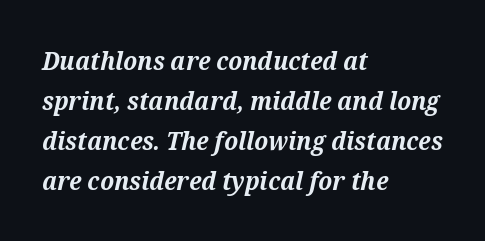
Observe the ordinary spacing: letters are neighbours, not strangers. Is the type slanted? Yes — the strokes lean at a clear angle. The leading is moderate, giving the passage an even texture. Nobody drew a line under any word here. Heavy-handed strokes throughout: this text is bold.
